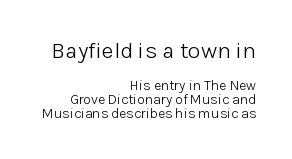
The image shows 23 px text type, upright; set right-aligned, tight line spacing (1.0x), normal letter spacing, not underlined; the first (top) block is 1.64x larger.
